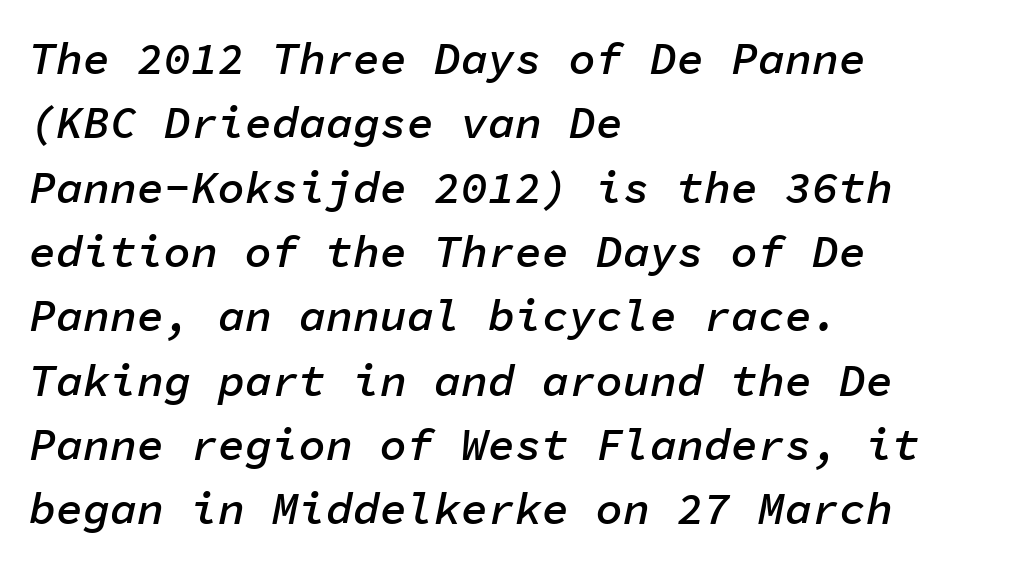
{"italic": "yes", "lean": "right", "slant_degrees": 11, "bold": "semi", "weight": "semibold", "width": "normal", "stroke_contrast": "low", "x_height": "medium", "monospaced": "yes", "underline": "no", "align": "left", "line_spacing": "normal", "line_spacing_ratio": 1.43, "letter_spacing": "normal", "letter_spacing_em": 0.0, "glyph_px": 45}
